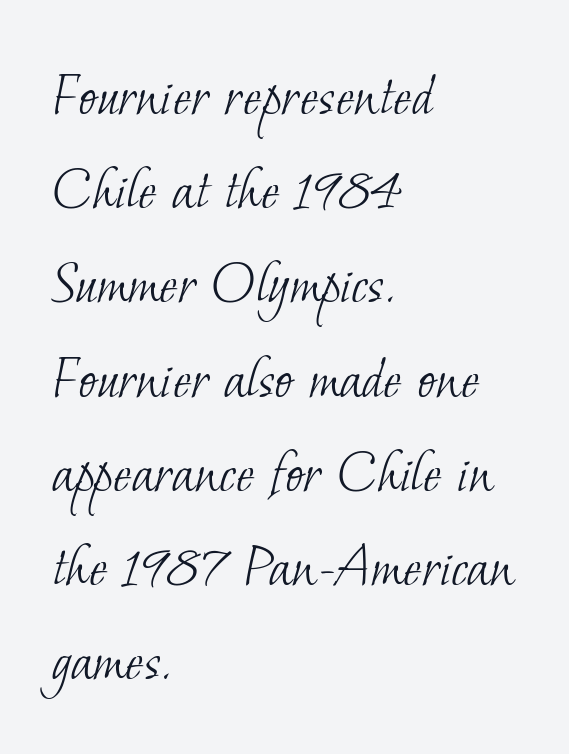
Q: Is the text bold? A: No.
Q: Is the typeface a serif or a sans-serif typeface? A: Serif.
Q: Is the text underlined? A: No.
Q: How is the paragraph aligned? A: Left-aligned.
Q: Is the spacing between letters normal or unusually wide? A: Normal.
Q: Is the spacing between lines tight, normal or loose? A: Normal.
Q: Width (condensed, normal, or wide)? A: Normal.
Q: Stroke contrast? A: Low.
Q: x-height? A: Small.
Q: Monospaced? A: No.
